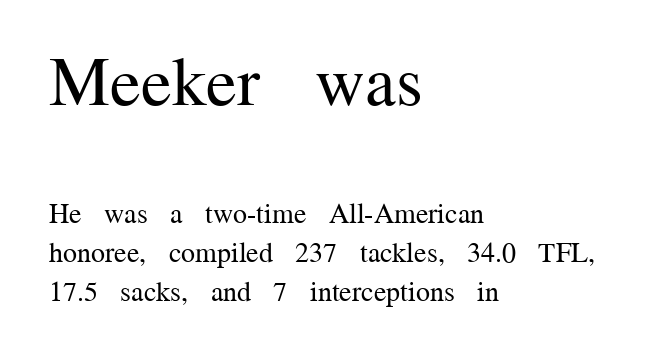
Q: Is the text bold? A: No.
Q: Is the text italic (slanted)? A: No, it is upright.
Q: Is the typeface a serif or a sans-serif typeface? A: Serif.
Q: Is the text underlined? A: No.
Q: How is the paragraph aligned? A: Left-aligned.
Q: Is the spacing between letters normal or unusually wide? A: Normal.
Q: Is the spacing between lines tight, normal or loose? A: Normal.
Q: Which block of text is set in a larger size, the first (top) or the second (bottom)? A: The first (top) one.
Q: Width (condensed, normal, or wide)? A: Normal.
Q: Stroke contrast? A: Medium.
Q: x-height? A: Medium.
Q: Monospaced? A: No.
